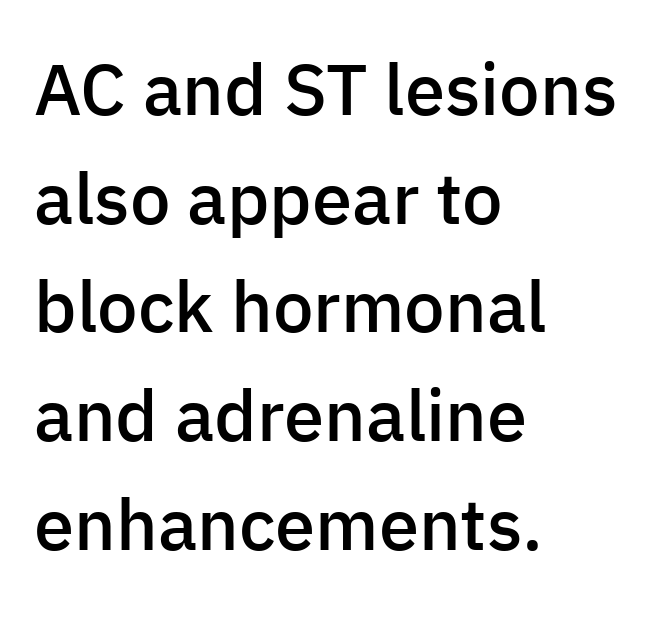
Q: Is the text bold? A: Semi-bold.
Q: Is the text italic (slanted)? A: No, it is upright.
Q: Is the typeface a serif or a sans-serif typeface? A: Sans-serif.
Q: Is the text underlined? A: No.
Q: How is the paragraph aligned? A: Left-aligned.
Q: Is the spacing between letters normal or unusually wide? A: Normal.
Q: Is the spacing between lines tight, normal or loose? A: Normal.
Q: Width (condensed, normal, or wide)? A: Normal.
Q: Stroke contrast? A: Low.
Q: x-height? A: Medium.
Q: Monospaced? A: No.
